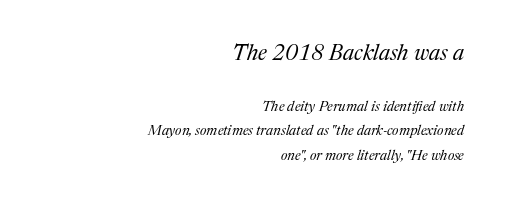
Q: Is the text bold? A: No.
Q: Is the text italic (slanted)? A: Yes, it leans right by about 17 degrees.
Q: Is the text underlined? A: No.
Q: How is the paragraph aligned? A: Right-aligned.
Q: Is the spacing between letters normal or unusually wide? A: Normal.
Q: Which block of text is set in a larger size, the first (top) or the second (bottom)? A: The first (top) one.
